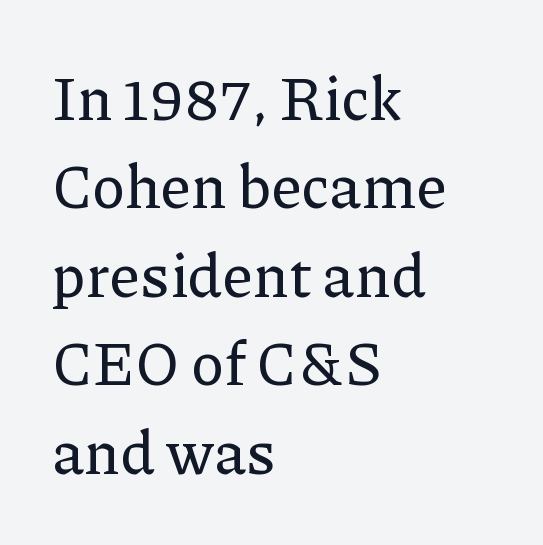
Only glyphs here, with clear space below each row. The text was rendered using a seriffed face with decorative stroke endings. These lines are rendered in a variable-pitch font. Horizontal bands of white between lines are of average thickness.
